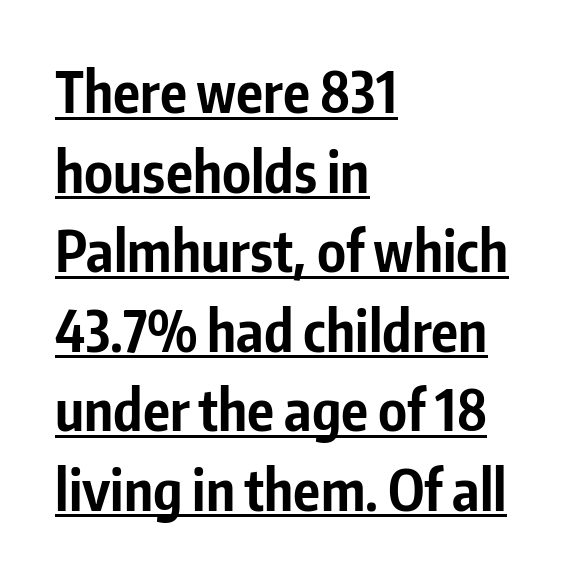
The image shows 56 px bold, condensed sans-serif type, upright; set left-aligned, normal line spacing (1.42x), normal letter spacing, underlined; low stroke contrast and a medium x-height.
